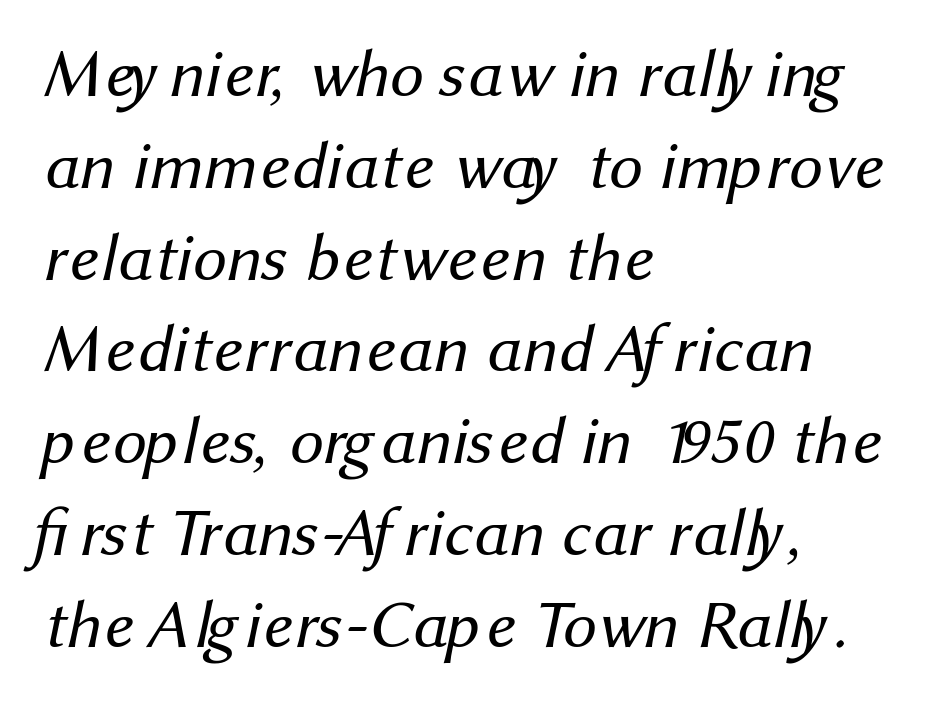
The space beneath each line is pristine and unruled. One glance says typical: line gaps are just what's usual. If you drew a ruler down the left edge, every line would touch it. Glyph-to-glyph distance matches everyday printed text. The face used here is a sans, in the tradition of grotesques and geometrics. Looks like regular typesetting: each glyph gets only the width it needs.
